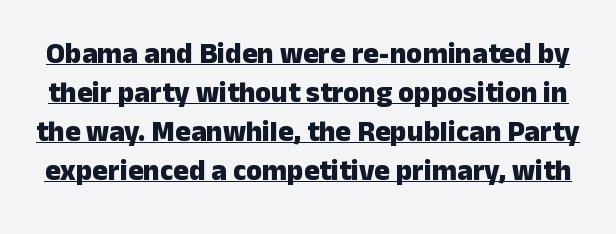
A typesetter would label this face a sans. Summary of weight: heavy, a full bold. Each letter keeps its own natural width here, so spacing adapts to shape. The specimen reads as upright at a glance. Underlined type. Honestly, the letter spacing is just normal — you wouldn't notice it.
